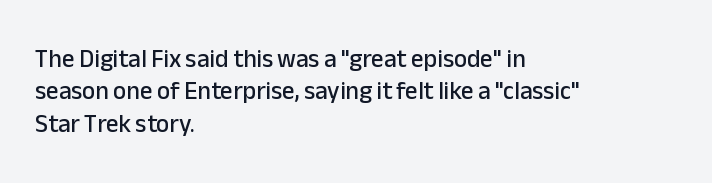
Is there much room between lines? A standard amount, neither cramped nor airy. The passage shown is not underscored anywhere. Visually the block forms a straight wall on the left and a jagged coastline on the right. The lettering holds an erect, upright posture throughout. This rendering leaves character spacing at its baseline value.
